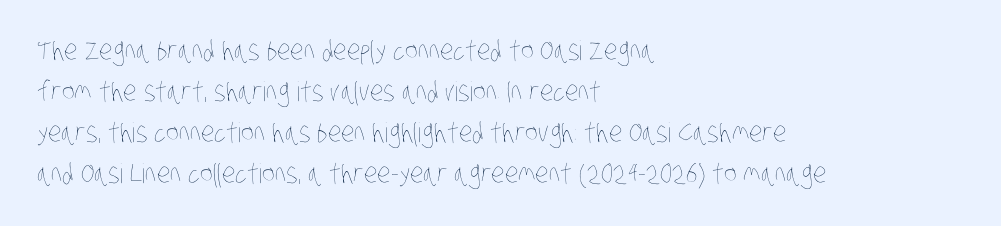
The image shows 27 px text type; set left-aligned, normal line spacing (1.52x), normal letter spacing, not underlined.
